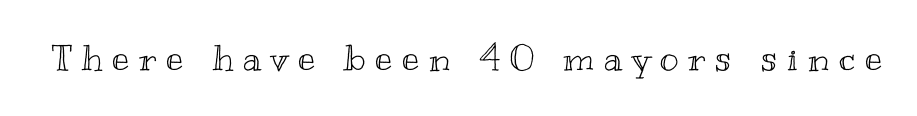
The image shows 36 px wide type, upright; set unusually wide letter spacing (+0.27 em), not underlined; a small x-height.
